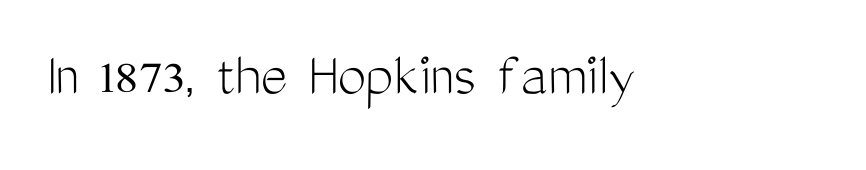
The image shows 64 px light, condensed sans-serif type, upright; set normal letter spacing, not underlined; medium stroke contrast and a medium x-height.
